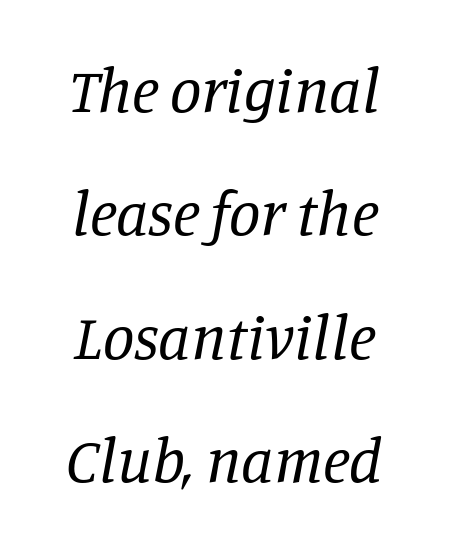
The image shows 63 px regular-weight serif type, italic (leaning right); set loose line spacing (1.96x), normal letter spacing, not underlined; low stroke contrast and a large x-height.
